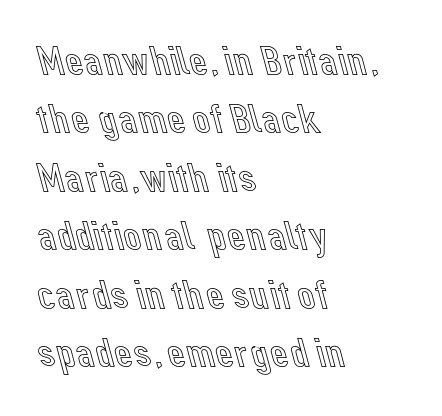
Q: Is the text italic (slanted)? A: Yes.
Q: Is the text underlined? A: No.
Q: How is the paragraph aligned? A: Left-aligned.
Q: Is the spacing between letters normal or unusually wide? A: Normal.
Q: Is the spacing between lines tight, normal or loose? A: Normal.
Q: Width (condensed, normal, or wide)? A: Normal.
Q: x-height? A: Medium.
Q: Monospaced? A: No.
